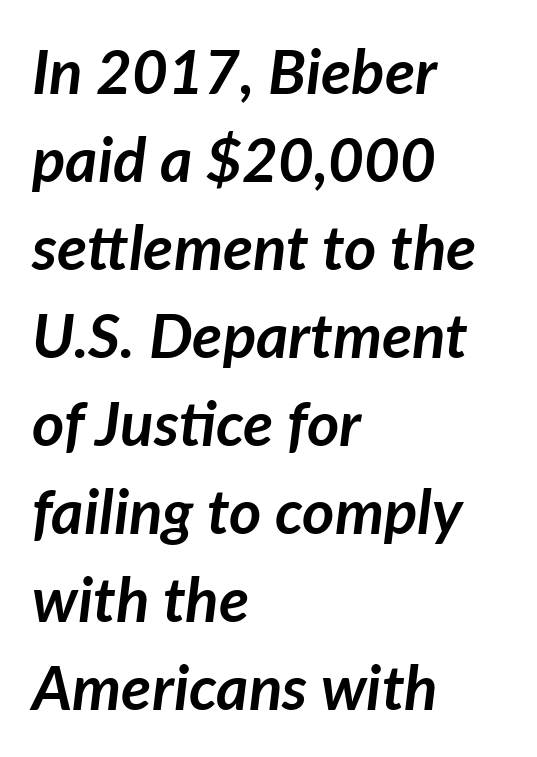
{"italic": "yes", "lean": "right", "slant_degrees": 7, "bold": "yes", "weight": "semibold", "width": "normal", "stroke_contrast": "low", "x_height": "medium", "monospaced": "no", "underline": "no", "align": "left", "line_spacing": "normal", "line_spacing_ratio": 1.42, "letter_spacing": "normal", "letter_spacing_em": 0.0, "glyph_px": 62}
